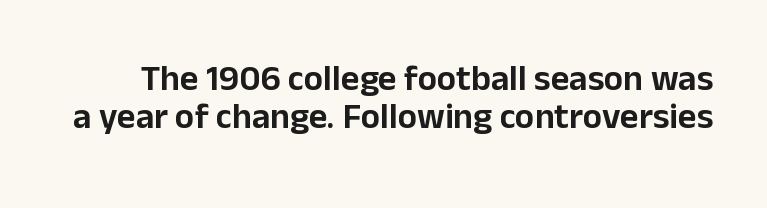
{"serif": "no", "italic": "no", "width": "normal", "stroke_contrast": "low", "x_height": "medium", "monospaced": "no", "underline": "no", "line_spacing": "tight", "line_spacing_ratio": 1.05, "letter_spacing": "normal", "letter_spacing_em": 0.0, "glyph_px": 36}
